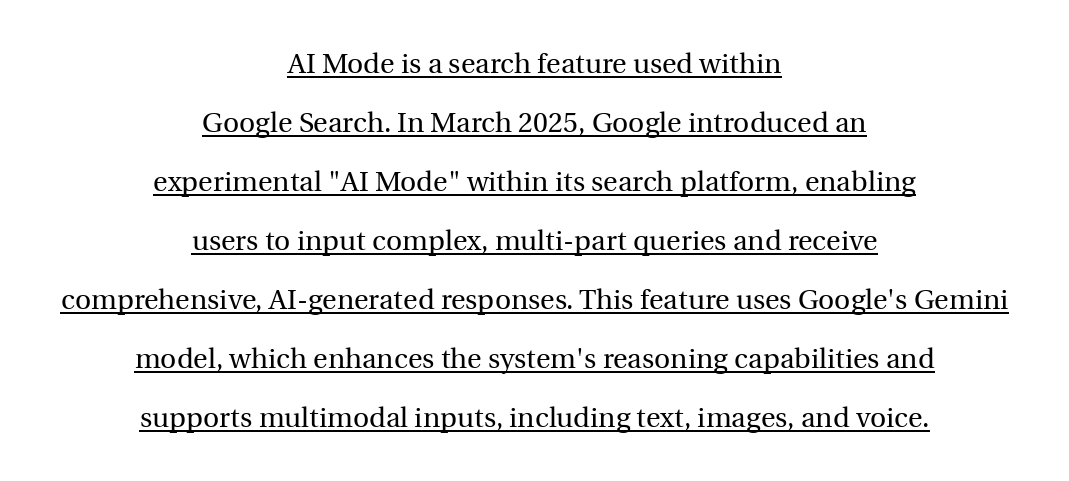
{"serif": "yes", "italic": "no", "bold": "no", "weight": "regular", "width": "normal", "x_height": "medium", "monospaced": "no", "underline": "yes", "align": "center", "line_spacing": "loose", "line_spacing_ratio": 2.11, "letter_spacing": "normal", "letter_spacing_em": 0.0, "glyph_px": 28}
